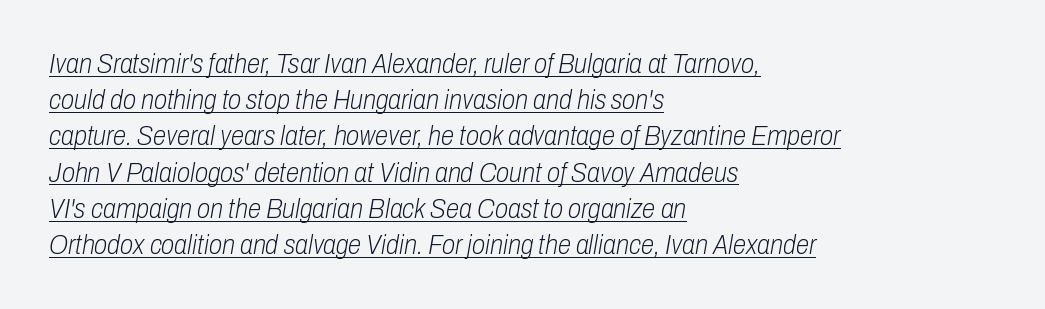
Q: Is the text bold? A: No.
Q: Is the text italic (slanted)? A: Yes, it leans right by about 10 degrees.
Q: Is the text underlined? A: Yes.
Q: How is the paragraph aligned? A: Left-aligned.
Q: Is the spacing between letters normal or unusually wide? A: Normal.
Q: Is the spacing between lines tight, normal or loose? A: Normal.
